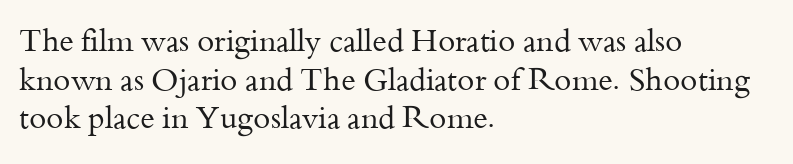
{"serif": "yes", "italic": "no", "bold": "no", "weight": "regular", "width": "normal", "stroke_contrast": "medium", "x_height": "small", "monospaced": "no", "underline": "no", "align": "left", "line_spacing": "normal", "line_spacing_ratio": 1.25, "letter_spacing": "normal", "letter_spacing_em": 0.0, "glyph_px": 31}
